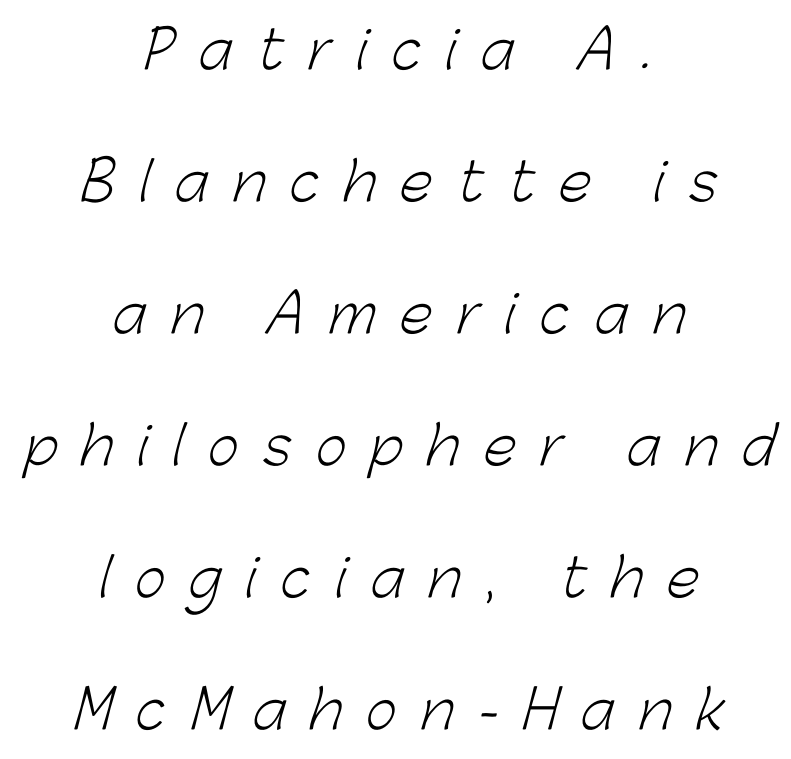
Underlining? Definitely not there. One glance says open: line gaps are wider than usual. Heaviness? Minimal to ordinary, like unemphasized prose. Each word looks stretched out because of the extra space between its letters. Varying glyph widths throughout — classic text-font behaviour.
